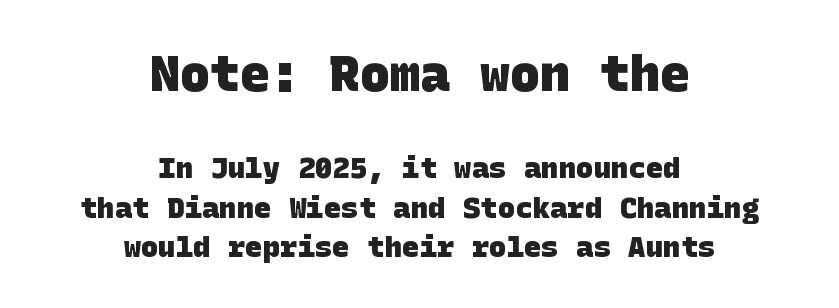
The image shows 50 px heavy sans-serif type; set centered, normal line spacing (1.35x), normal letter spacing, not underlined; the first (top) block is 1.72x larger; low stroke contrast and a large x-height.
